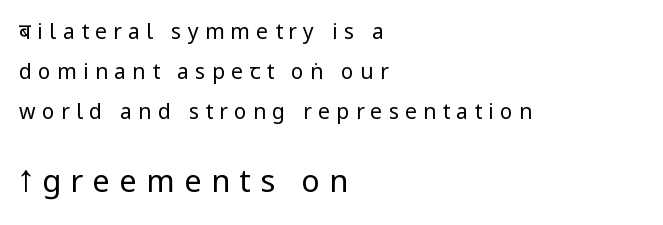
{"serif": "no", "italic": "no", "bold": "no", "weight": "regular", "width": "condensed", "stroke_contrast": "low", "underline": "no", "align": "left", "line_spacing": "loose", "line_spacing_ratio": 1.9, "letter_spacing": "wide", "letter_spacing_em": 0.3, "larger_block": "second", "size_ratio": 1.48, "glyph_px": 31}
